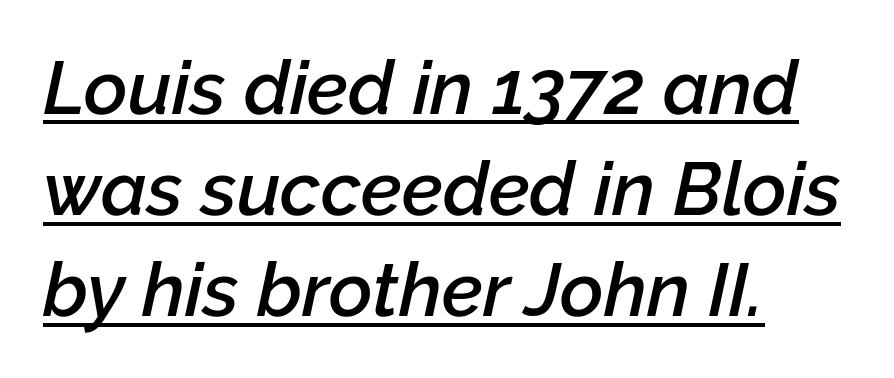
Each word holds together tightly as a unit, with standard inter-letter gaps. Is the block centered? No — it sits flush against the left margin. Students, this is semibold: more ink than regular, less than bold. An italicized treatment has been applied to the whole sample. Each letter keeps its own natural width here, so spacing adapts to shape. Check the space under the baseline: a stroke is drawn there.
